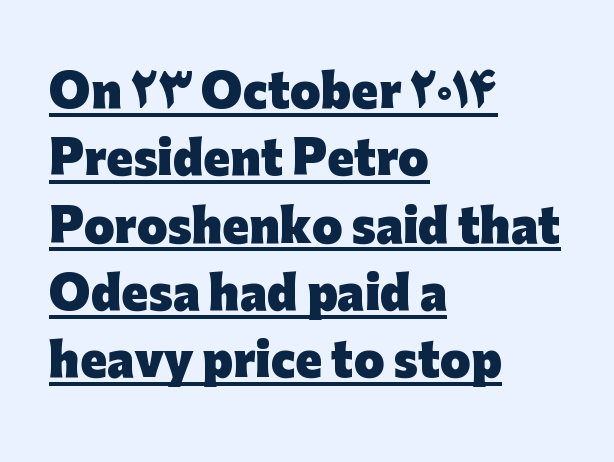
The typesetter has applied underlining to the passage shown. Evenly set lines give the paragraph a standard silhouette. Do the characters align in a grid? No, the font is proportional. The passage shown is typeset with a sans-serif family. Tall strokes in this sample are plumb rather than angled. Characters follow at the spacing the type designer built in.
